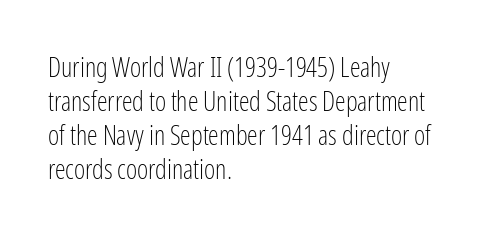
Q: Is the text bold? A: No.
Q: Is the text italic (slanted)? A: No, it is upright.
Q: Is the text underlined? A: No.
Q: How is the paragraph aligned? A: Left-aligned.
Q: Is the spacing between letters normal or unusually wide? A: Normal.
Q: Is the spacing between lines tight, normal or loose? A: Normal.
